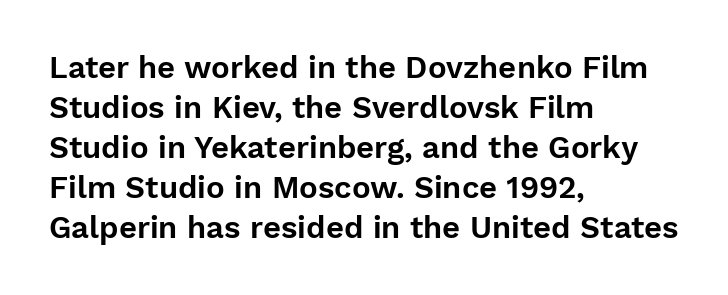
Q: Is the text italic (slanted)? A: No, it is upright.
Q: Is the typeface a serif or a sans-serif typeface? A: Sans-serif.
Q: Is the text underlined? A: No.
Q: How is the paragraph aligned? A: Left-aligned.
Q: Is the spacing between letters normal or unusually wide? A: Normal.
Q: Is the spacing between lines tight, normal or loose? A: Normal.
Q: Width (condensed, normal, or wide)? A: Normal.
Q: Stroke contrast? A: Low.
Q: x-height? A: Medium.
Q: Monospaced? A: No.
